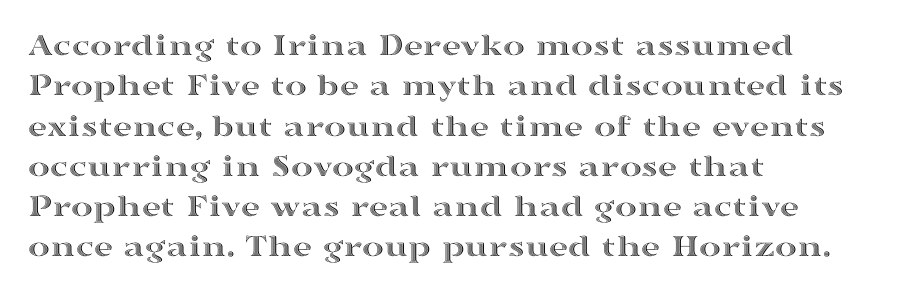
{"italic": "no", "width": "wide", "x_height": "medium", "monospaced": "no", "underline": "no", "align": "left", "line_spacing_ratio": 1.22, "letter_spacing": "normal", "letter_spacing_em": 0.0, "glyph_px": 33}
